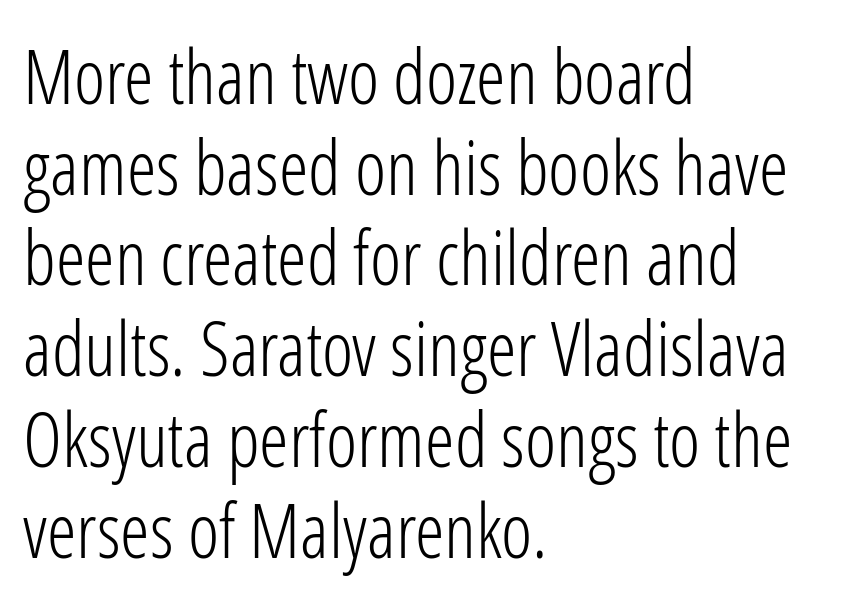
{"serif": "no", "italic": "no", "bold": "no", "weight": "light", "width": "condensed", "stroke_contrast": "low", "x_height": "medium", "monospaced": "no", "underline": "no", "align": "left", "line_spacing_ratio": 1.21, "letter_spacing": "normal", "letter_spacing_em": 0.0, "glyph_px": 75}
